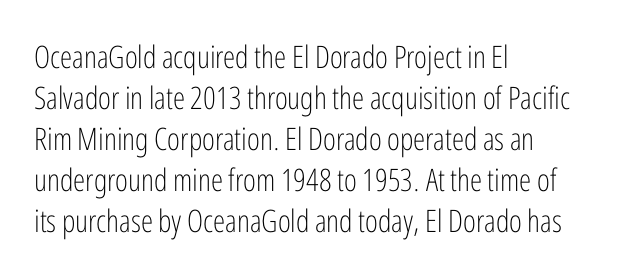
Q: Is the text bold? A: No.
Q: Is the text italic (slanted)? A: No, it is upright.
Q: Is the typeface a serif or a sans-serif typeface? A: Sans-serif.
Q: Is the text underlined? A: No.
Q: How is the paragraph aligned? A: Left-aligned.
Q: Is the spacing between letters normal or unusually wide? A: Normal.
Q: Is the spacing between lines tight, normal or loose? A: Normal.
Q: Width (condensed, normal, or wide)? A: Condensed.
Q: Stroke contrast? A: Low.
Q: x-height? A: Medium.
Q: Monospaced? A: No.
